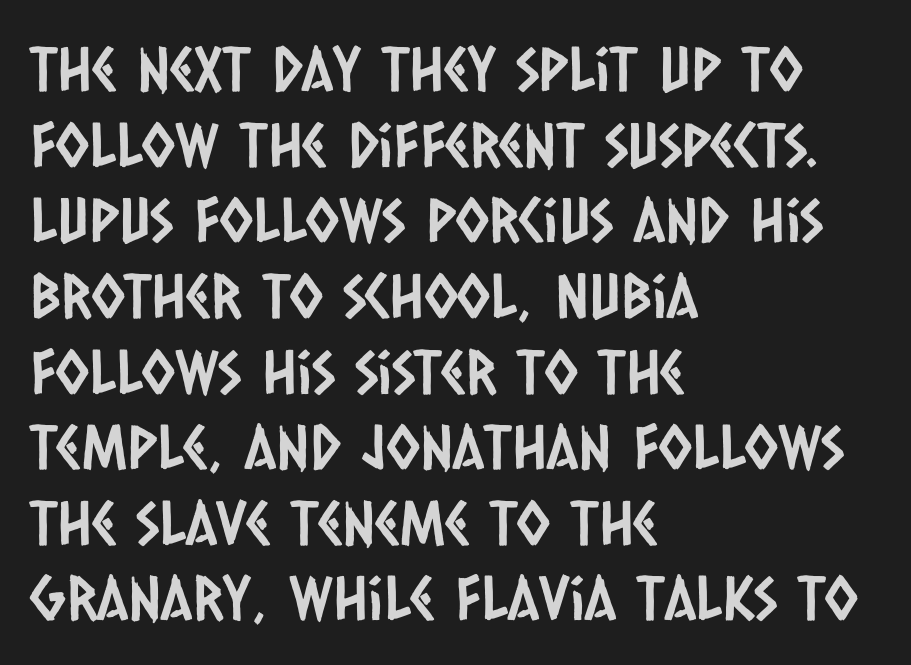
{"serif": "no", "width": "condensed", "stroke_contrast": "low", "x_height": "large", "monospaced": "no", "underline": "no", "align": "left", "line_spacing_ratio": 1.24, "letter_spacing": "normal", "letter_spacing_em": 0.0, "glyph_px": 61}
